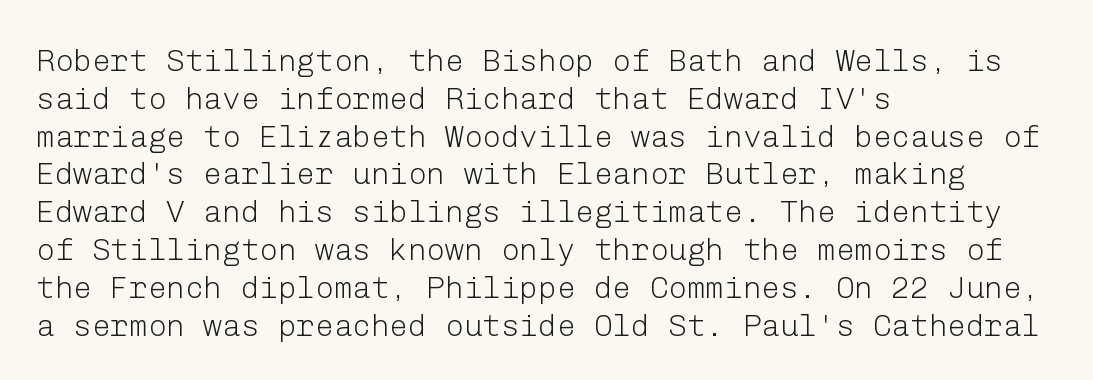
The image shows 31 px light sans-serif type, upright; set left-aligned, line spacing 1.22x, normal letter spacing, not underlined; low stroke contrast and a medium x-height.
